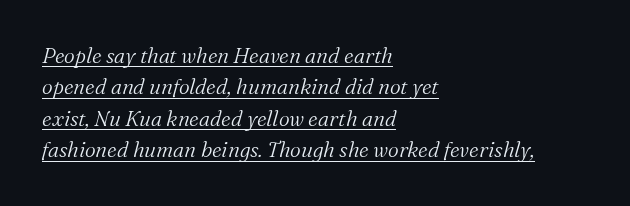
{"italic": "yes", "lean": "right", "slant_degrees": 16, "bold": "no", "underline": "yes", "align": "left", "line_spacing": "normal", "line_spacing_ratio": 1.5, "letter_spacing": "normal", "letter_spacing_em": 0.0, "glyph_px": 21}
